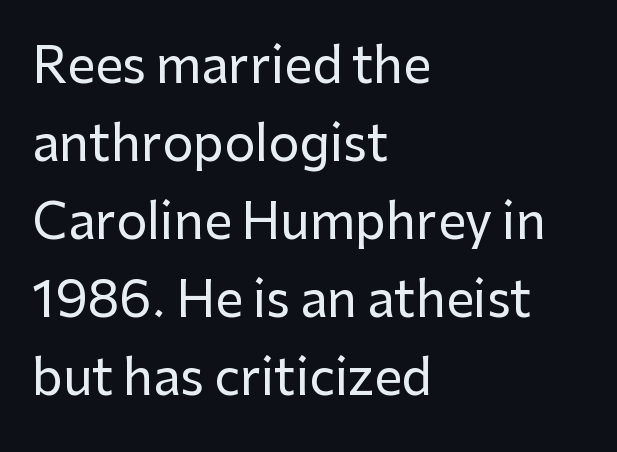
{"serif": "no", "italic": "no", "width": "normal", "stroke_contrast": "low", "x_height": "medium", "monospaced": "no", "underline": "no", "align": "left", "line_spacing": "normal", "line_spacing_ratio": 1.59, "letter_spacing": "normal", "letter_spacing_em": 0.0, "glyph_px": 49}
